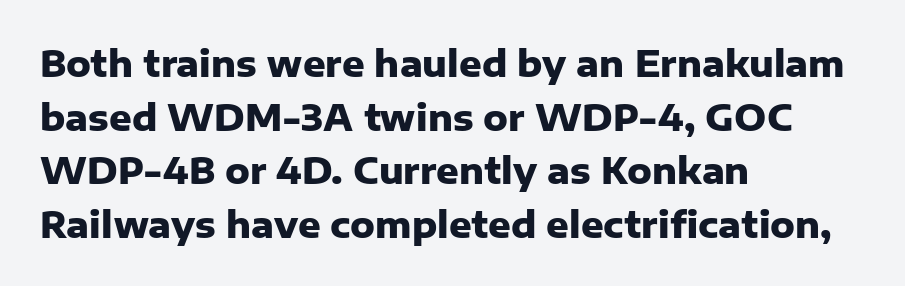
The image shows 35 px heavy sans-serif type, upright; set left-aligned, normal line spacing (1.53x), normal letter spacing, not underlined; low stroke contrast and a medium x-height.
